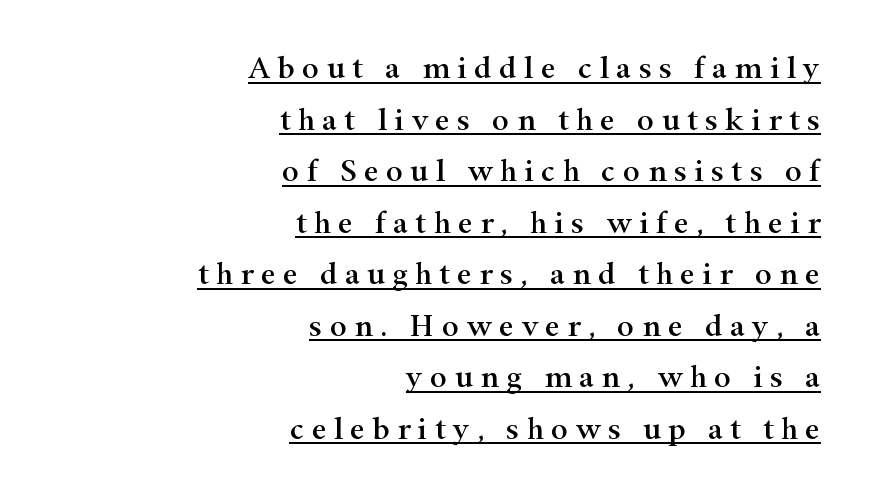
Does the copy run flush right? Yes — the right margin is perfectly even. Proportional: the letters do not fall into vertical columns. The passage shown is typeset with a serif family. Successive baselines arrive at the customary interval. Has an underline been added? It has.
